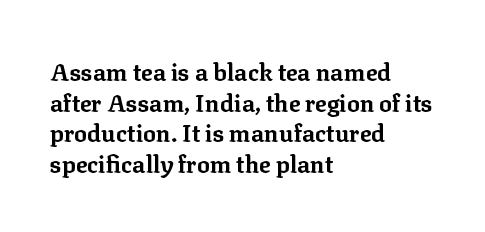
{"italic": "no", "bold": "yes", "underline": "no", "align": "left", "line_spacing": "normal", "line_spacing_ratio": 1.28, "letter_spacing": "normal", "letter_spacing_em": 0.0, "glyph_px": 24}
